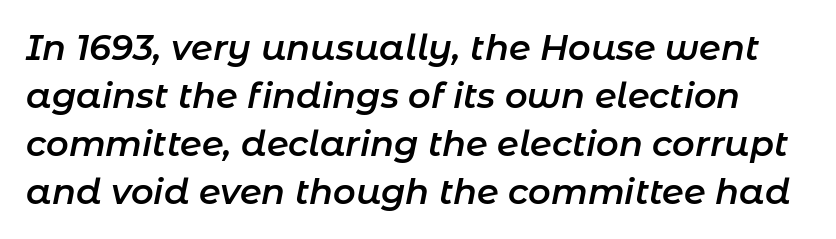
Is the type bold? Partly — it's a semibold, heavier than regular but not fully bold. Clear beneath every line of the passage. Regular leading. Default kerning and tracking; the words read as compact shapes. Quick note: italic.
